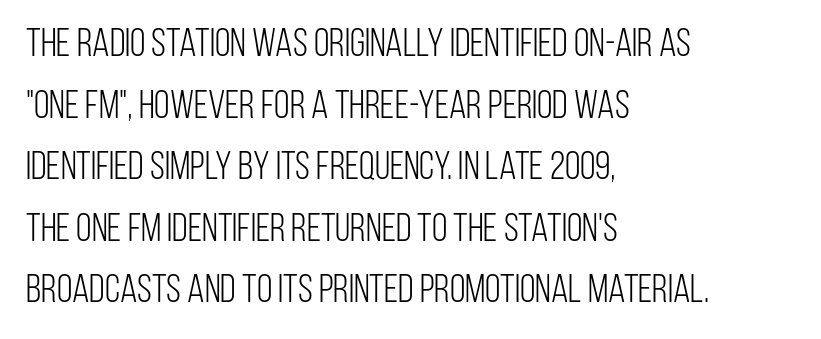
{"serif": "no", "italic": "no", "bold": "no", "weight": "light", "width": "condensed", "stroke_contrast": "low", "x_height": "large", "monospaced": "no", "underline": "no", "align": "left", "line_spacing": "normal", "line_spacing_ratio": 1.54, "letter_spacing": "normal", "letter_spacing_em": 0.0, "glyph_px": 40}
